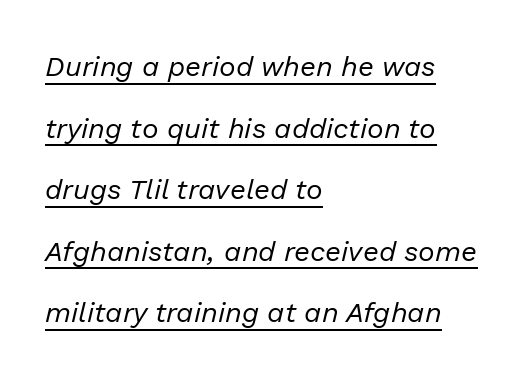
The image shows 28 px regular-weight type, italic (leaning right); set left-aligned, loose line spacing (2.2x), normal letter spacing, underlined; low stroke contrast and a medium x-height.
